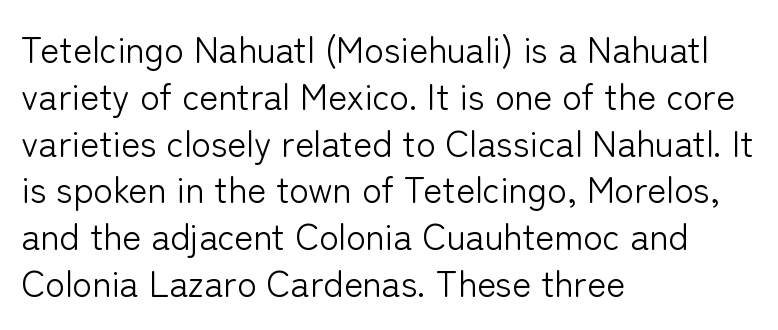
{"serif": "no", "italic": "no", "bold": "no", "weight": "light", "width": "normal", "stroke_contrast": "low", "x_height": "medium", "monospaced": "no", "underline": "no", "align": "left", "line_spacing": "normal", "line_spacing_ratio": 1.3, "letter_spacing": "normal", "letter_spacing_em": 0.0, "glyph_px": 36}
